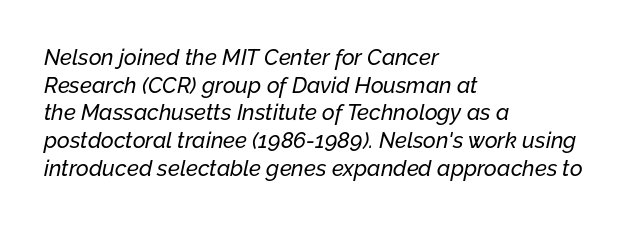
The image shows 22 px text type, italic (leaning right); set left-aligned, normal line spacing (1.26x), normal letter spacing, not underlined.
